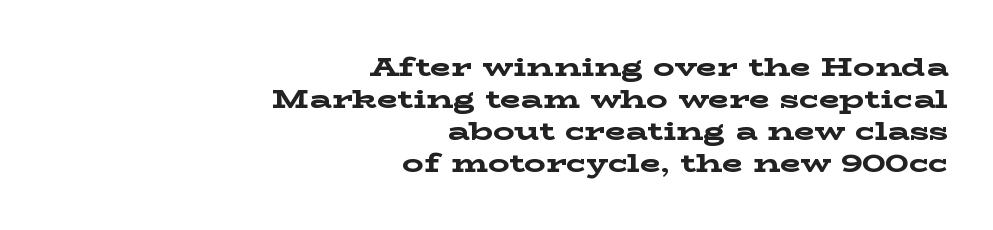
Q: Is the text bold? A: Yes.
Q: Is the text italic (slanted)? A: No, it is upright.
Q: Is the text underlined? A: No.
Q: How is the paragraph aligned? A: Right-aligned.
Q: Is the spacing between letters normal or unusually wide? A: Normal.
